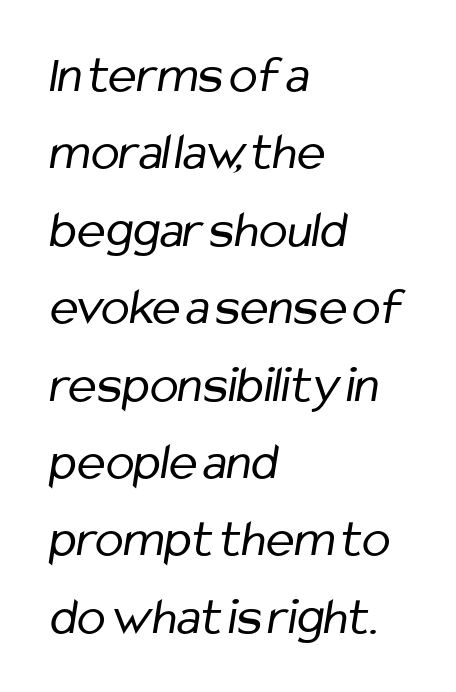
{"serif": "no", "bold": "no", "weight": "regular", "width": "condensed", "stroke_contrast": "low", "x_height": "medium", "monospaced": "no", "underline": "no", "align": "left", "line_spacing": "normal", "line_spacing_ratio": 1.46, "letter_spacing": "normal", "letter_spacing_em": 0.0, "glyph_px": 53}
